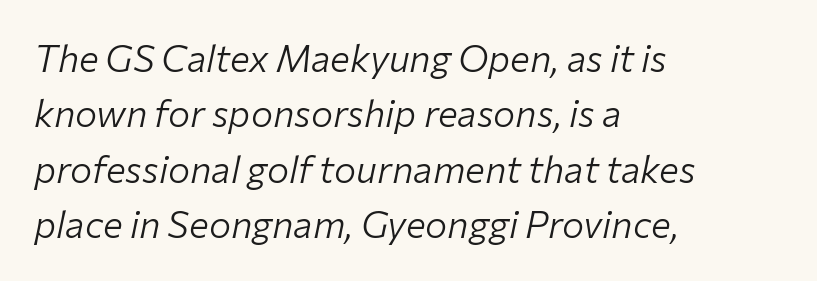
{"italic": "yes", "lean": "right", "slant_degrees": 12, "bold": "no", "weight": "light", "width": "normal", "stroke_contrast": "low", "x_height": "medium", "monospaced": "no", "underline": "no", "align": "left", "line_spacing": "normal", "line_spacing_ratio": 1.5, "letter_spacing": "normal", "letter_spacing_em": 0.0, "glyph_px": 37}
